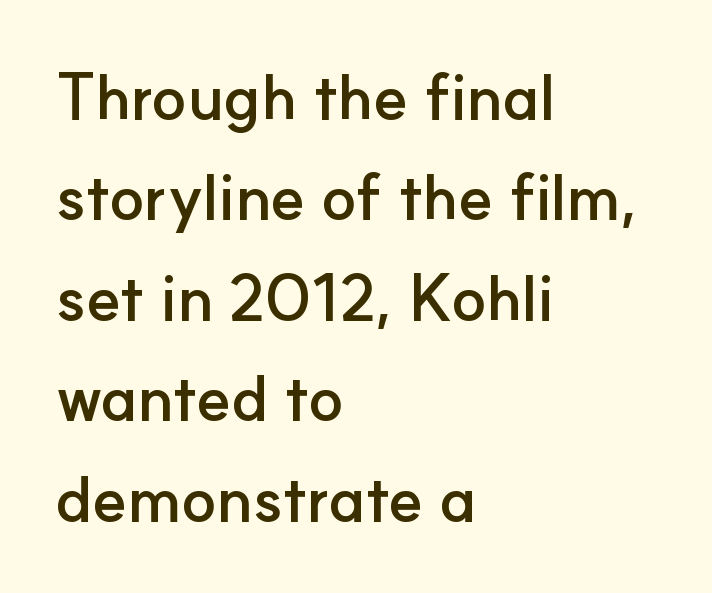
Q: Is the text bold? A: Yes.
Q: Is the text italic (slanted)? A: No, it is upright.
Q: Is the typeface a serif or a sans-serif typeface? A: Sans-serif.
Q: Is the text underlined? A: No.
Q: How is the paragraph aligned? A: Left-aligned.
Q: Is the spacing between letters normal or unusually wide? A: Normal.
Q: Is the spacing between lines tight, normal or loose? A: Normal.
Q: Width (condensed, normal, or wide)? A: Normal.
Q: Stroke contrast? A: Low.
Q: x-height? A: Small.
Q: Monospaced? A: No.
